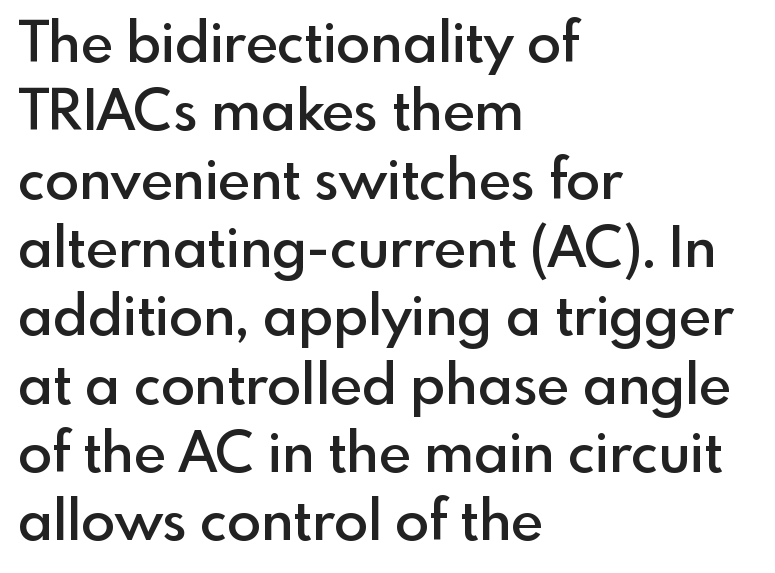
{"serif": "no", "italic": "no", "bold": "semi", "weight": "semibold", "width": "normal", "x_height": "small", "monospaced": "no", "underline": "no", "align": "left", "line_spacing_ratio": 1.22, "letter_spacing": "normal", "letter_spacing_em": 0.0, "glyph_px": 56}
